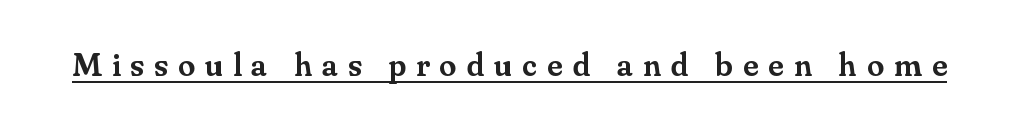
{"serif": "yes", "italic": "no", "bold": "semi", "weight": "semibold", "width": "normal", "stroke_contrast": "medium", "x_height": "small", "monospaced": "no", "underline": "yes", "letter_spacing": "wide", "letter_spacing_em": 0.3, "glyph_px": 34}
